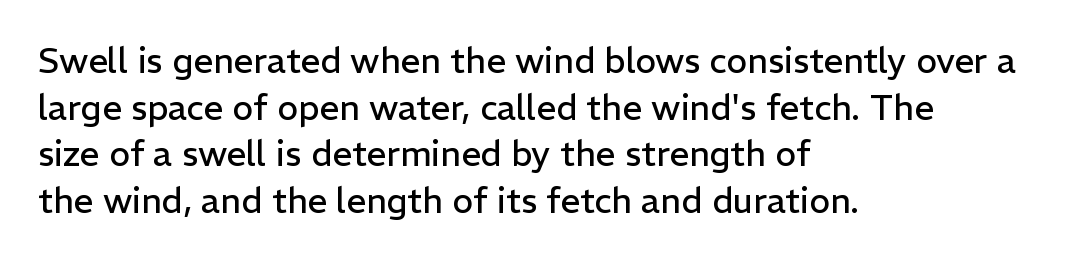
Q: Is the text bold? A: No.
Q: Is the text italic (slanted)? A: No, it is upright.
Q: Is the typeface a serif or a sans-serif typeface? A: Sans-serif.
Q: Is the text underlined? A: No.
Q: How is the paragraph aligned? A: Left-aligned.
Q: Is the spacing between letters normal or unusually wide? A: Normal.
Q: Is the spacing between lines tight, normal or loose? A: Normal.
Q: Width (condensed, normal, or wide)? A: Normal.
Q: Stroke contrast? A: Low.
Q: x-height? A: Medium.
Q: Monospaced? A: No.
